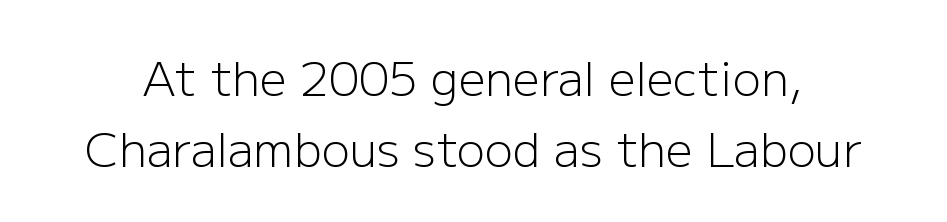
{"serif": "no", "italic": "no", "bold": "no", "weight": "light", "width": "normal", "stroke_contrast": "low", "x_height": "medium", "monospaced": "no", "underline": "no", "line_spacing": "normal", "line_spacing_ratio": 1.51, "letter_spacing": "normal", "letter_spacing_em": 0.0, "glyph_px": 47}
